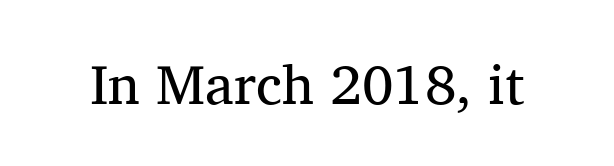
Q: Is the text bold? A: No.
Q: Is the text italic (slanted)? A: No, it is upright.
Q: Is the typeface a serif or a sans-serif typeface? A: Serif.
Q: Is the text underlined? A: No.
Q: Is the spacing between letters normal or unusually wide? A: Normal.
Q: Width (condensed, normal, or wide)? A: Normal.
Q: Stroke contrast? A: Medium.
Q: x-height? A: Medium.
Q: Monospaced? A: No.
